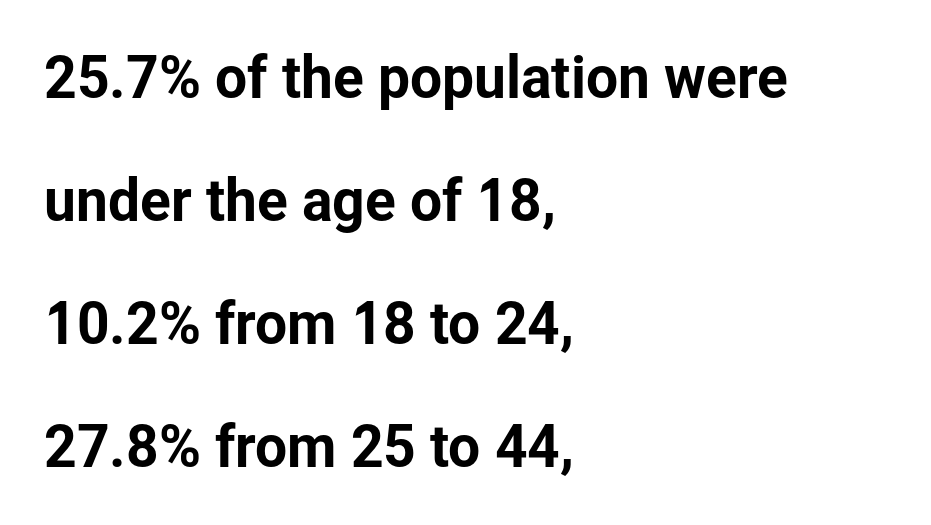
{"serif": "no", "italic": "no", "width": "normal", "stroke_contrast": "low", "x_height": "medium", "monospaced": "no", "underline": "no", "align": "left", "line_spacing": "loose", "line_spacing_ratio": 2.16, "letter_spacing": "normal", "letter_spacing_em": 0.0, "glyph_px": 57}
